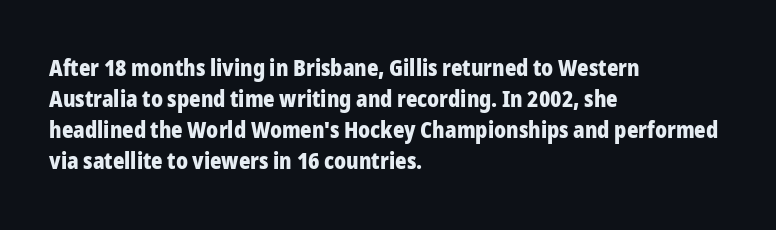
{"italic": "no", "bold": "yes", "underline": "no", "align": "left", "line_spacing": "normal", "line_spacing_ratio": 1.41, "letter_spacing": "normal", "letter_spacing_em": 0.0, "glyph_px": 22}
